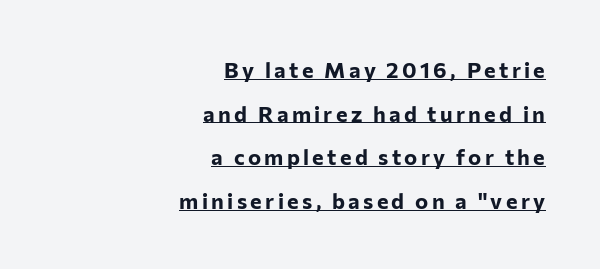
Q: Is the text bold? A: Yes.
Q: Is the text italic (slanted)? A: No, it is upright.
Q: Is the text underlined? A: Yes.
Q: How is the paragraph aligned? A: Right-aligned.
Q: Is the spacing between lines tight, normal or loose? A: Loose.
